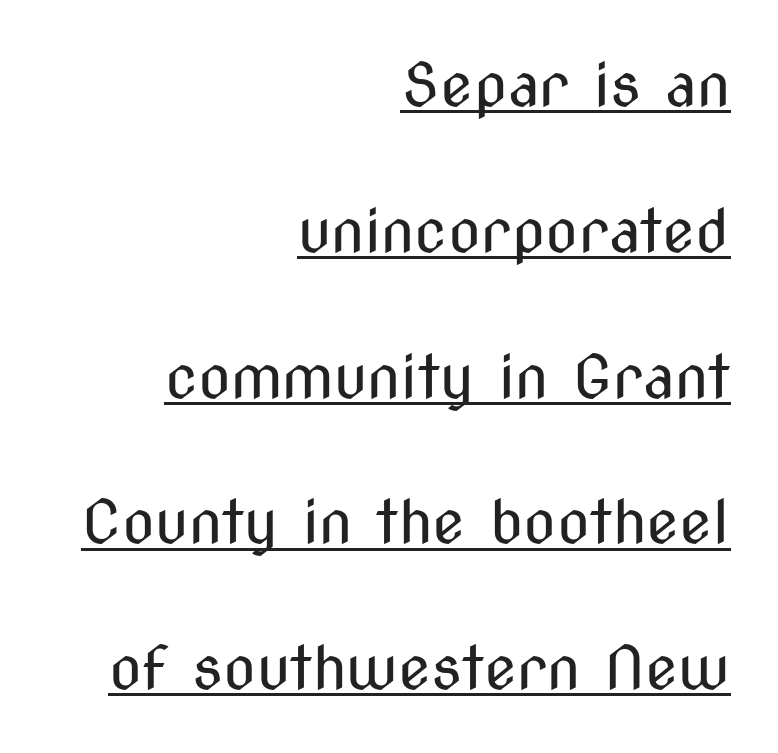
Q: Is the text bold? A: No.
Q: Is the text italic (slanted)? A: No, it is upright.
Q: Is the typeface a serif or a sans-serif typeface? A: Sans-serif.
Q: Is the text underlined? A: Yes.
Q: How is the paragraph aligned? A: Right-aligned.
Q: Is the spacing between letters normal or unusually wide? A: Normal.
Q: Is the spacing between lines tight, normal or loose? A: Loose.
Q: Width (condensed, normal, or wide)? A: Condensed.
Q: Stroke contrast? A: Medium.
Q: x-height? A: Medium.
Q: Monospaced? A: No.
